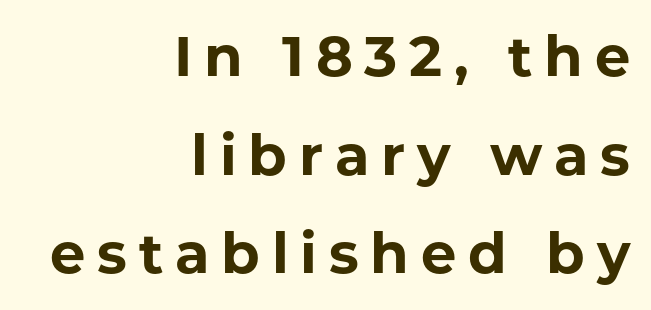
In terms of weight, the rendering is a true, heavy bold. The space directly below the letters is spotless. This rendering uses right alignment, leaving the left contour irregular. Someone cranked the tracking dial way up on this one. The rendering shows plain stroke endings on the letterforms — a sans-serif design. The letters stand straight up with perfectly vertical stems.
